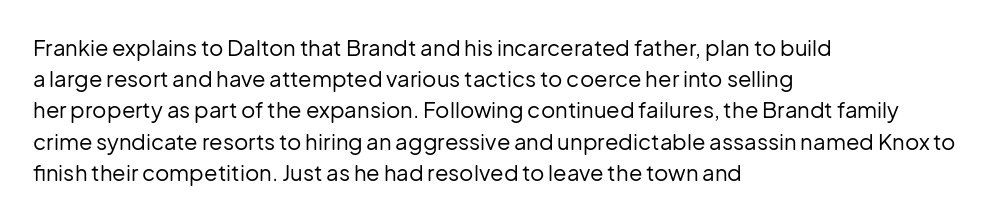
The image shows 22 px text type, upright; set left-aligned, normal line spacing (1.42x), normal letter spacing, not underlined.
